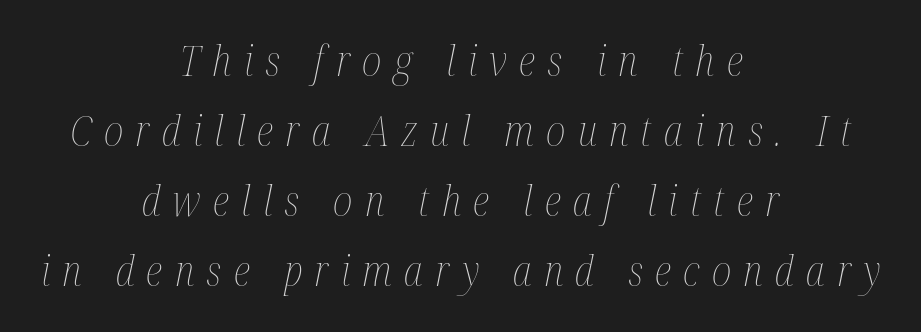
Observe the lean: these are italic letterforms. The passage shown is typed in a proportional face where columns would drift. Look at the tracking — it's clearly loosened, letters drifting apart. Counters stay open thanks to moderate or lighter strokes. Line starts and ends both wander, symmetrically.
